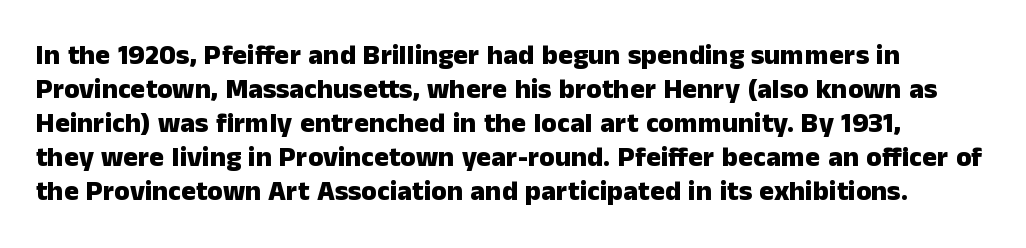
Q: Is the text bold? A: Yes.
Q: Is the text italic (slanted)? A: No, it is upright.
Q: Is the typeface a serif or a sans-serif typeface? A: Sans-serif.
Q: Is the text underlined? A: No.
Q: Is the spacing between letters normal or unusually wide? A: Normal.
Q: Width (condensed, normal, or wide)? A: Normal.
Q: Stroke contrast? A: Low.
Q: x-height? A: Medium.
Q: Monospaced? A: No.
